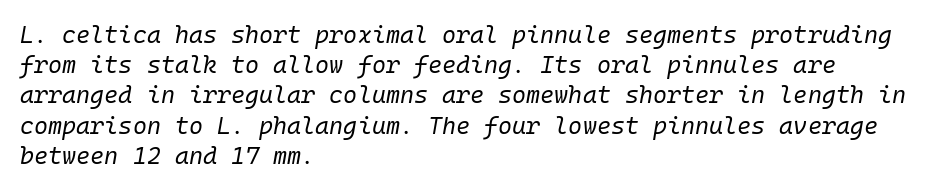
Honestly, the letter spacing is just normal — you wouldn't notice it. Glance below the letters and you will spot only blank space. This is oblique type, the kind used for emphasis or titles. Ink coverage per letter is moderate at most. Does the leading feel generous? No, just average.
